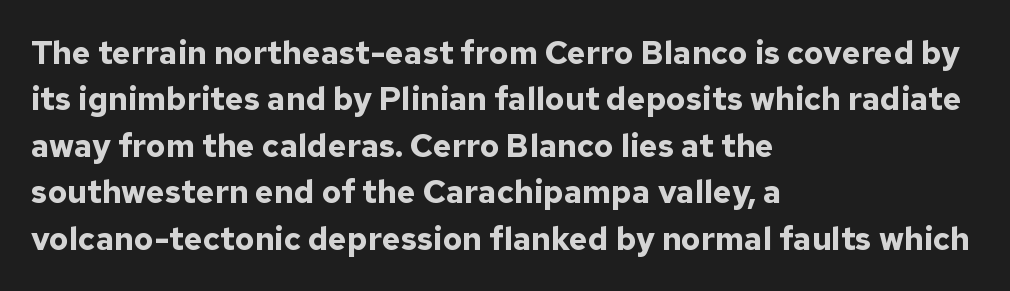
Quick note: not italic, upright. Leftover space on each line is placed entirely after the last word. Proportional: the letters do not fall into vertical columns. Unlike a traditional serif, this face leaves its strokes unadorned.
